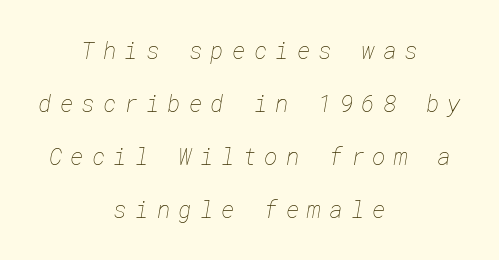
Q: Is the text bold? A: No.
Q: Is the text underlined? A: No.
Q: How is the paragraph aligned? A: Centered.
Q: Is the spacing between letters normal or unusually wide? A: Unusually wide.
Q: Is the spacing between lines tight, normal or loose? A: Loose.
